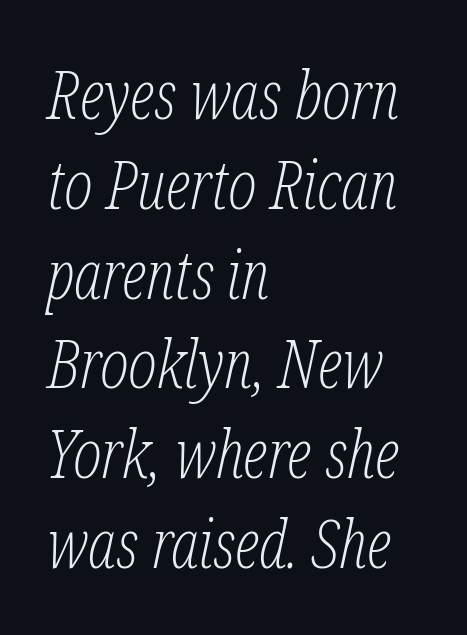
Q: Is the text bold? A: No.
Q: Is the text italic (slanted)? A: Yes, it leans right by about 12 degrees.
Q: Is the typeface a serif or a sans-serif typeface? A: Serif.
Q: Is the text underlined? A: No.
Q: How is the paragraph aligned? A: Left-aligned.
Q: Is the spacing between letters normal or unusually wide? A: Normal.
Q: Is the spacing between lines tight, normal or loose? A: Normal.
Q: Width (condensed, normal, or wide)? A: Condensed.
Q: Stroke contrast? A: Low.
Q: x-height? A: Medium.
Q: Monospaced? A: No.
